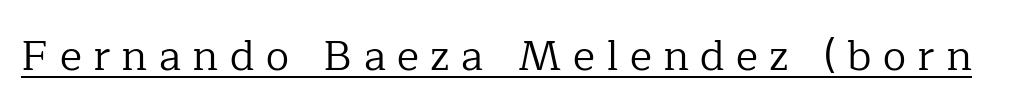
Q: Is the text bold? A: No.
Q: Is the text italic (slanted)? A: No, it is upright.
Q: Is the typeface a serif or a sans-serif typeface? A: Serif.
Q: Is the text underlined? A: Yes.
Q: Is the spacing between letters normal or unusually wide? A: Unusually wide.
Q: Width (condensed, normal, or wide)? A: Normal.
Q: Stroke contrast? A: Low.
Q: x-height? A: Medium.
Q: Monospaced? A: No.
